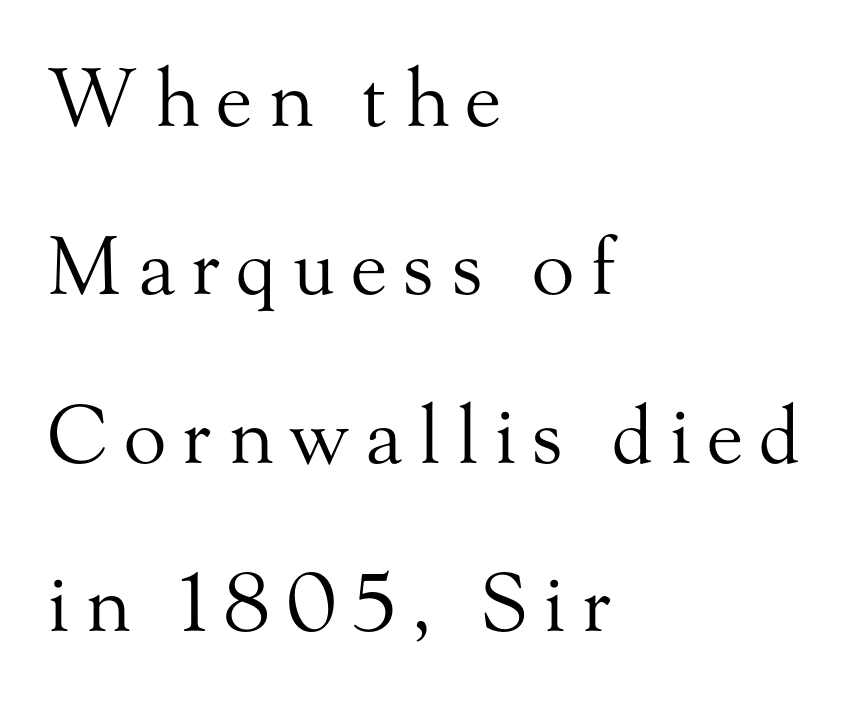
The image shows 79 px regular-weight serif type, upright; set left-aligned, loose line spacing (2.13x), unusually wide letter spacing (+0.2 em), not underlined; medium stroke contrast and a small x-height.
